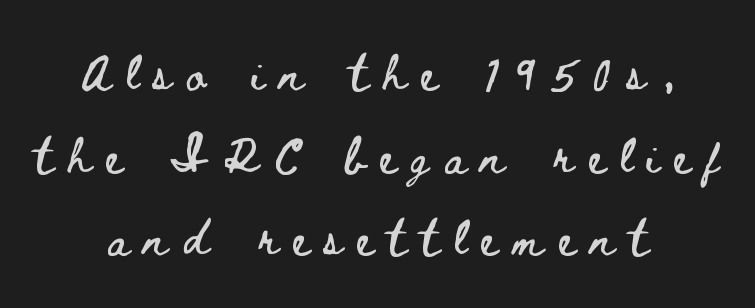
Notice the wide empty band between every row — that's loose leading. These lines are centered, leaving both edges ragged. Spacing between characters has been opened up far beyond the box default. Check the space under the baseline: it is left empty.
